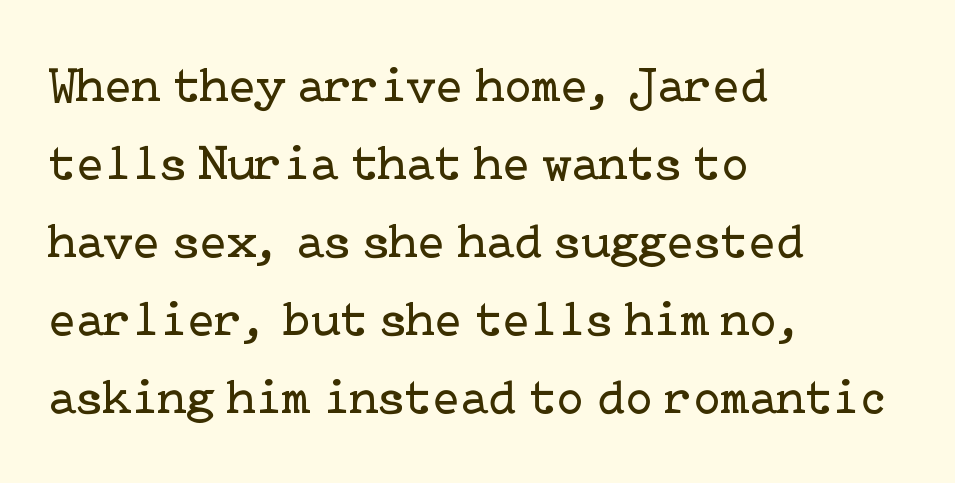
{"serif": "yes", "italic": "no", "bold": "no", "weight": "regular", "width": "normal", "stroke_contrast": "low", "x_height": "medium", "underline": "no", "align": "left", "line_spacing": "normal", "line_spacing_ratio": 1.56, "letter_spacing": "normal", "letter_spacing_em": 0.0, "glyph_px": 50}
